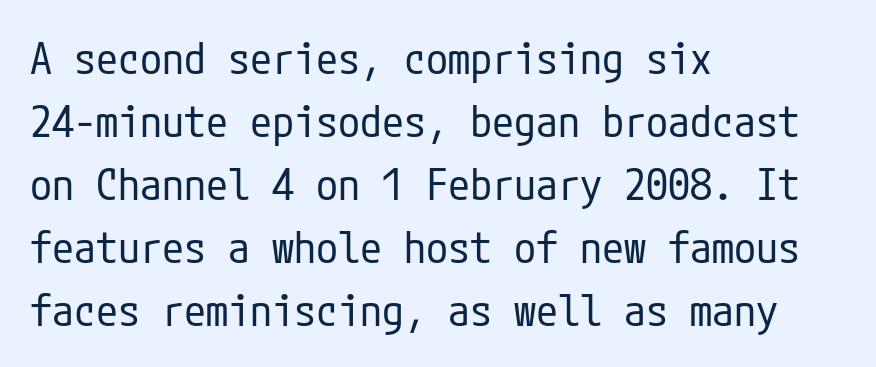
Q: Is the text bold? A: No.
Q: Is the text italic (slanted)? A: No, it is upright.
Q: Is the typeface a serif or a sans-serif typeface? A: Sans-serif.
Q: Is the text underlined? A: No.
Q: How is the paragraph aligned? A: Left-aligned.
Q: Is the spacing between letters normal or unusually wide? A: Normal.
Q: Is the spacing between lines tight, normal or loose? A: Normal.
Q: Width (condensed, normal, or wide)? A: Condensed.
Q: Stroke contrast? A: Low.
Q: x-height? A: Medium.
